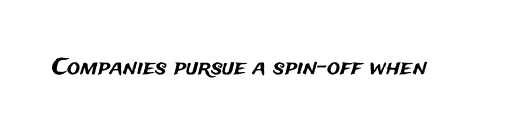
Short note: letters normally spaced. Lines of text with bare space underneath.
